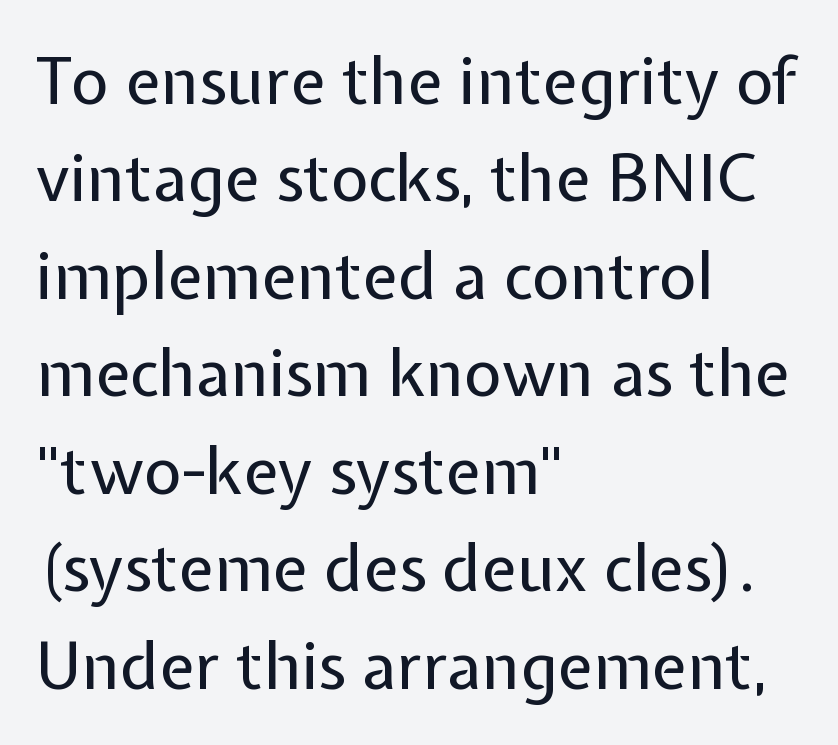
Underlining? Definitely not there. Alignment: flush left. A typesetter would mark this as roman, not italic. Weight: regular or lighter. The rendering keeps characters at their native spacing.
